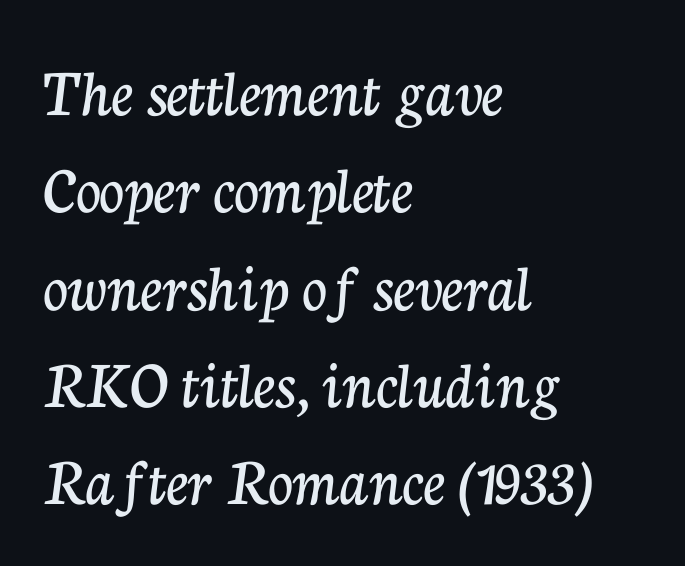
The image shows 69 px serif type; set left-aligned, normal line spacing (1.41x), normal letter spacing, not underlined; low stroke contrast and a medium x-height.
